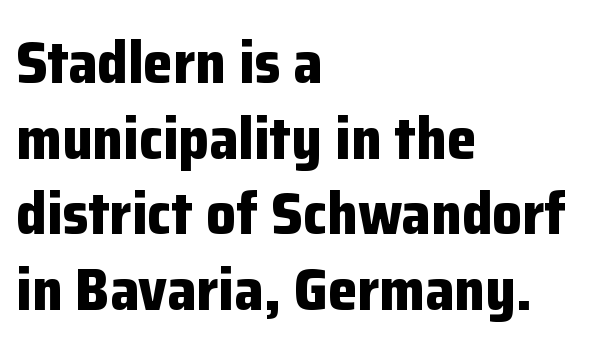
{"serif": "no", "italic": "no", "bold": "yes", "weight": "bold", "width": "normal", "stroke_contrast": "low", "x_height": "medium", "monospaced": "no", "underline": "no", "align": "left", "line_spacing": "normal", "line_spacing_ratio": 1.28, "letter_spacing": "normal", "letter_spacing_em": 0.0, "glyph_px": 59}
